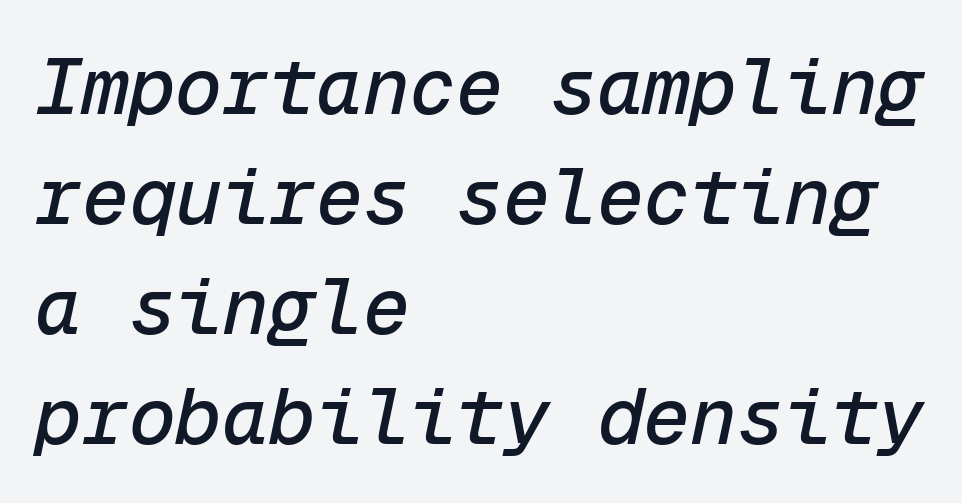
{"italic": "yes", "lean": "right", "slant_degrees": 12, "width": "normal", "stroke_contrast": "low", "x_height": "medium", "monospaced": "yes", "underline": "no", "align": "left", "line_spacing": "normal", "line_spacing_ratio": 1.41, "letter_spacing": "normal", "letter_spacing_em": 0.0, "glyph_px": 78}
